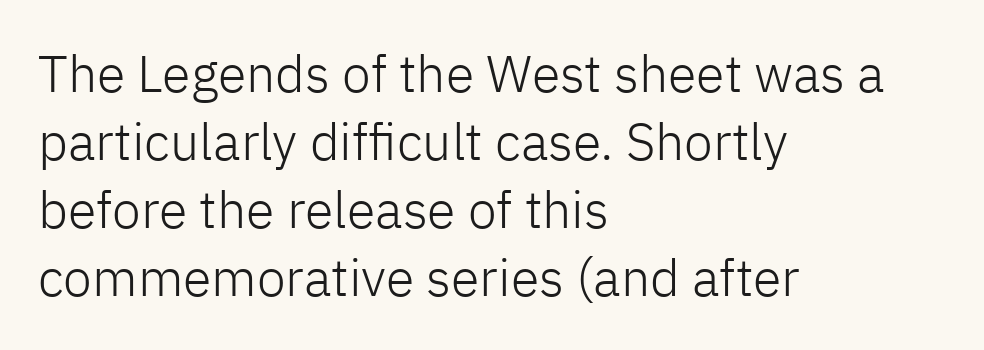
{"serif": "no", "italic": "no", "bold": "no", "weight": "light", "width": "normal", "stroke_contrast": "low", "x_height": "medium", "monospaced": "no", "underline": "no", "align": "left", "line_spacing": "normal", "line_spacing_ratio": 1.31, "letter_spacing": "normal", "letter_spacing_em": 0.0, "glyph_px": 52}
